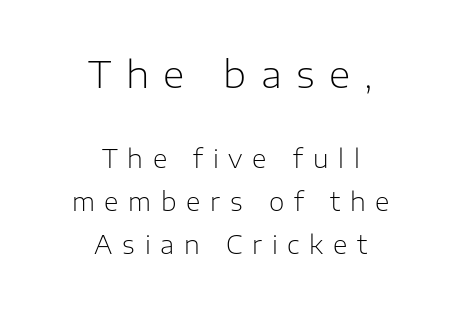
{"serif": "no", "italic": "no", "bold": "no", "weight": "light", "width": "normal", "stroke_contrast": "low", "x_height": "medium", "monospaced": "no", "underline": "no", "align": "center", "line_spacing_ratio": 1.72, "letter_spacing": "wide", "letter_spacing_em": 0.39, "larger_block": "first", "size_ratio": 1.48, "glyph_px": 37}
